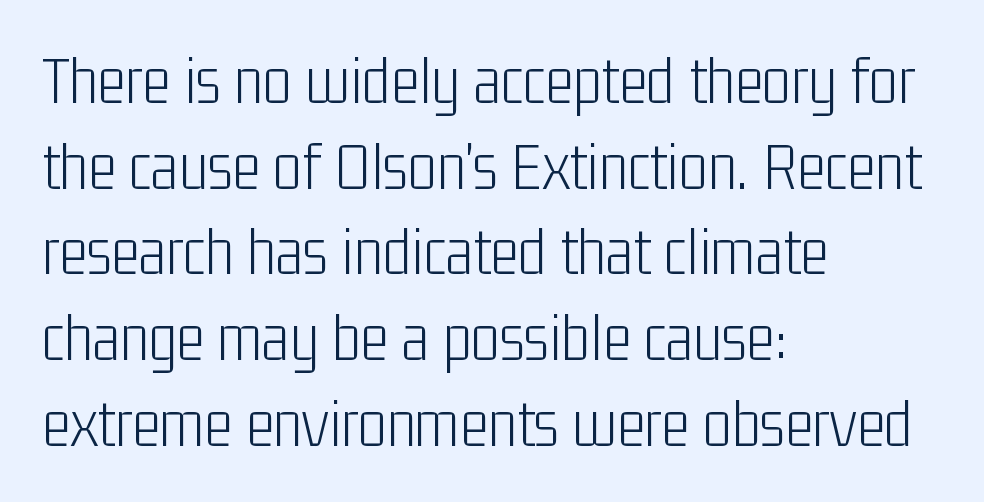
Q: Is the text bold? A: No.
Q: Is the text italic (slanted)? A: No, it is upright.
Q: Is the typeface a serif or a sans-serif typeface? A: Sans-serif.
Q: Is the text underlined? A: No.
Q: How is the paragraph aligned? A: Left-aligned.
Q: Is the spacing between letters normal or unusually wide? A: Normal.
Q: Is the spacing between lines tight, normal or loose? A: Normal.
Q: Width (condensed, normal, or wide)? A: Condensed.
Q: Stroke contrast? A: Low.
Q: x-height? A: Medium.
Q: Monospaced? A: No.
